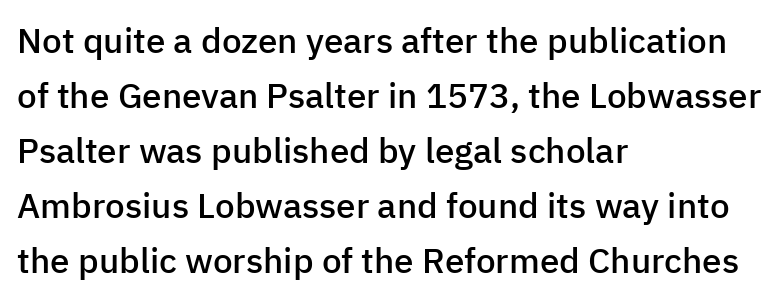
{"serif": "no", "italic": "no", "bold": "semi", "weight": "semibold", "width": "normal", "stroke_contrast": "low", "x_height": "medium", "monospaced": "no", "underline": "no", "align": "left", "line_spacing": "normal", "line_spacing_ratio": 1.57, "letter_spacing": "normal", "letter_spacing_em": 0.0, "glyph_px": 35}
